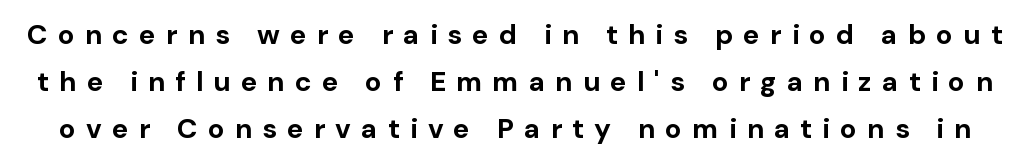
The image shows 28 px bold sans-serif type, upright; set normal line spacing (1.67x), unusually wide letter spacing (+0.36 em), not underlined; low stroke contrast and a medium x-height.
